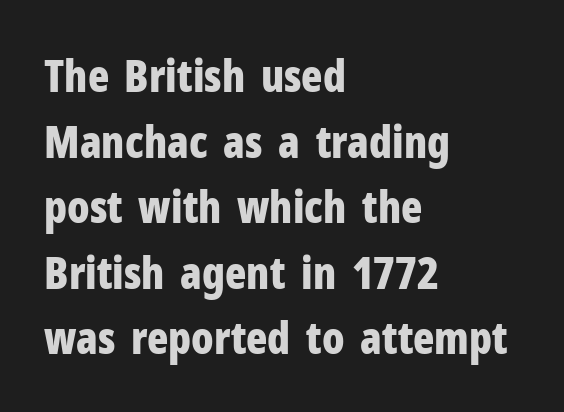
{"serif": "no", "italic": "no", "bold": "yes", "weight": "bold", "width": "condensed", "stroke_contrast": "low", "x_height": "medium", "monospaced": "no", "underline": "no", "align": "left", "line_spacing": "normal", "line_spacing_ratio": 1.49, "letter_spacing": "normal", "letter_spacing_em": 0.0, "glyph_px": 44}
